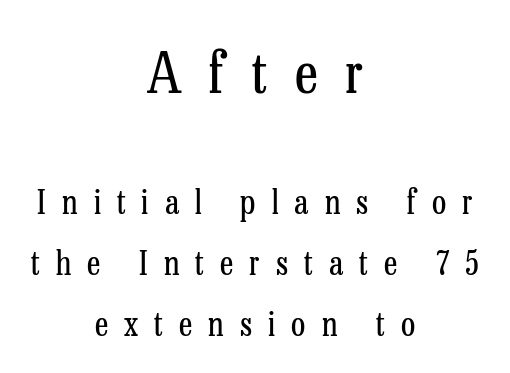
The earlier block is typeset at a bigger size than the later block. Varying glyph widths throughout — classic text-font behaviour. A bare baseline throughout the passage. Notice how the passage keeps no hard edge, just a central spine. Characters remain perfectly vertical along every line.
